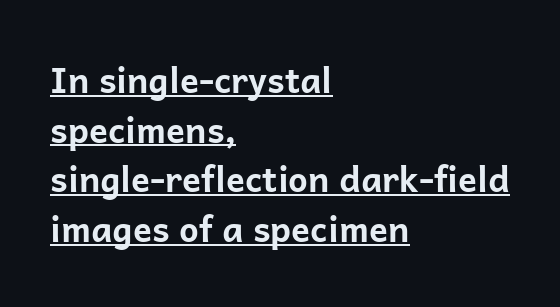
The image shows 35 px bold sans-serif type, upright; set left-aligned, normal line spacing (1.42x), normal letter spacing, underlined; low stroke contrast and a medium x-height.
